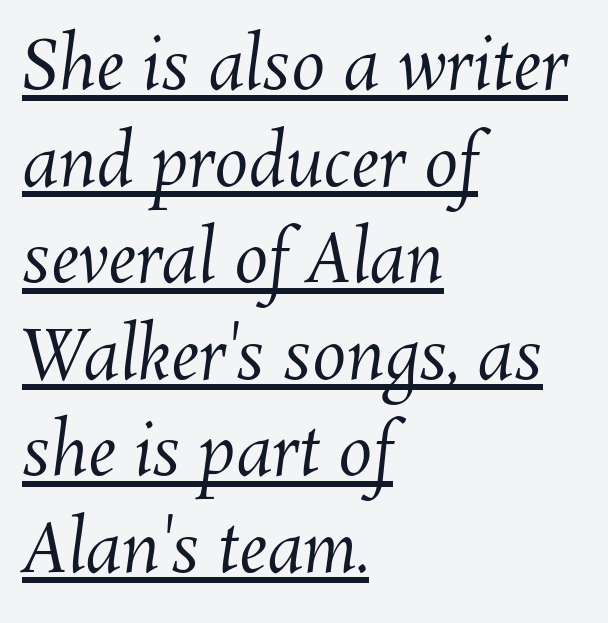
Q: Is the text bold? A: No.
Q: Is the text underlined? A: Yes.
Q: How is the paragraph aligned? A: Left-aligned.
Q: Is the spacing between letters normal or unusually wide? A: Normal.
Q: Is the spacing between lines tight, normal or loose? A: Normal.
Q: Width (condensed, normal, or wide)? A: Normal.
Q: Stroke contrast? A: Medium.
Q: x-height? A: Medium.
Q: Monospaced? A: No.
